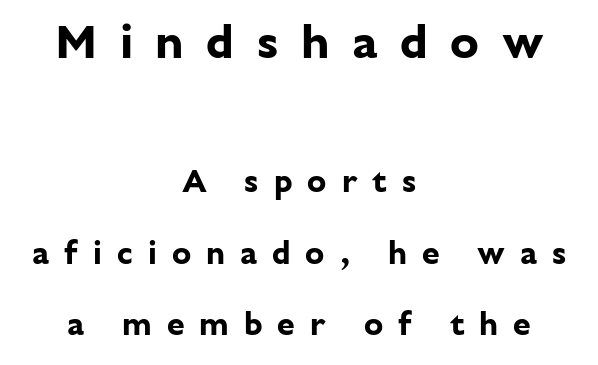
Q: Is the text bold? A: Yes.
Q: Is the text italic (slanted)? A: No, it is upright.
Q: Is the typeface a serif or a sans-serif typeface? A: Sans-serif.
Q: Is the text underlined? A: No.
Q: How is the paragraph aligned? A: Centered.
Q: Is the spacing between letters normal or unusually wide? A: Unusually wide.
Q: Is the spacing between lines tight, normal or loose? A: Loose.
Q: Which block of text is set in a larger size, the first (top) or the second (bottom)? A: The first (top) one.
Q: Width (condensed, normal, or wide)? A: Normal.
Q: Stroke contrast? A: Low.
Q: x-height? A: Medium.
Q: Monospaced? A: No.
